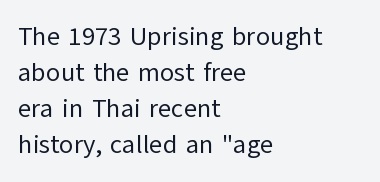
Teacher's note: observe the even left margin — that is flush-left alignment. Students, note that the glyphs here touch the page at normal intervals. Do the letters lean? They stand straight. Descenders hang freely into open space. Stem width sits at or under what a default text font uses.
